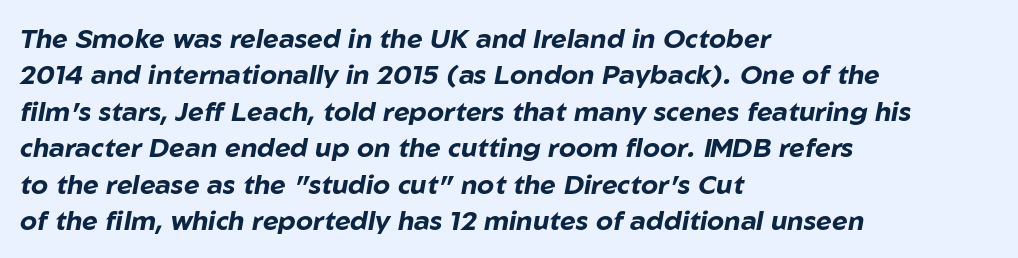
A bare baseline throughout the passage. An italicized treatment has been applied to the whole sample. The compositor pushed each line to the left boundary. Vertically, the passage feels balanced, rows spaced as you'd expect. Does extra space separate the letters? No, they use regular spacing. Heavy, bold letterforms.
